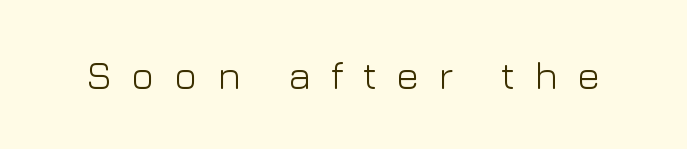
Q: Is the text bold? A: No.
Q: Is the text italic (slanted)? A: No, it is upright.
Q: Is the typeface a serif or a sans-serif typeface? A: Sans-serif.
Q: Is the text underlined? A: No.
Q: Is the spacing between letters normal or unusually wide? A: Unusually wide.
Q: Width (condensed, normal, or wide)? A: Normal.
Q: Stroke contrast? A: Low.
Q: x-height? A: Medium.
Q: Monospaced? A: No.
